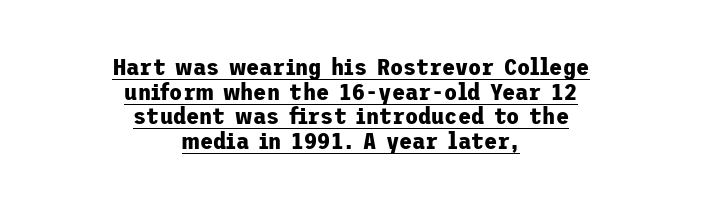
Q: Is the text bold? A: Yes.
Q: Is the text italic (slanted)? A: No, it is upright.
Q: Is the text underlined? A: Yes.
Q: How is the paragraph aligned? A: Centered.
Q: Is the spacing between letters normal or unusually wide? A: Normal.
Q: Is the spacing between lines tight, normal or loose? A: Tight.
